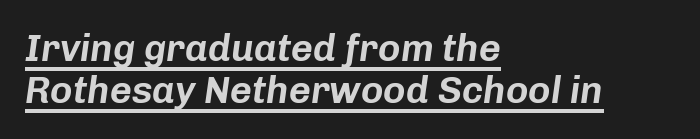
Q: Is the text italic (slanted)? A: Yes, it leans right by about 8 degrees.
Q: Is the text underlined? A: Yes.
Q: How is the paragraph aligned? A: Left-aligned.
Q: Is the spacing between letters normal or unusually wide? A: Normal.
Q: Is the spacing between lines tight, normal or loose? A: Tight.
Q: Width (condensed, normal, or wide)? A: Normal.
Q: Stroke contrast? A: Low.
Q: x-height? A: Medium.
Q: Monospaced? A: No.
